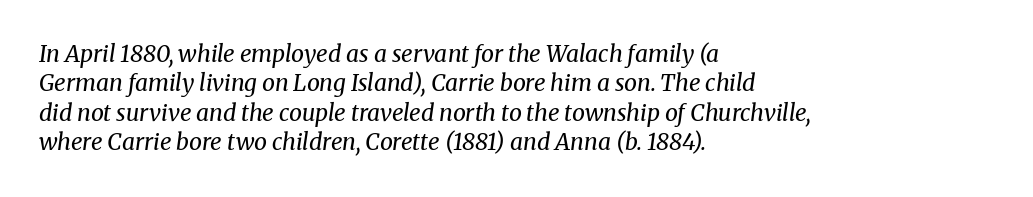
{"italic": "yes", "lean": "right", "slant_degrees": 8, "bold": "no", "underline": "no", "align": "left", "line_spacing": "normal", "line_spacing_ratio": 1.28, "letter_spacing": "normal", "letter_spacing_em": 0.0, "glyph_px": 23}
